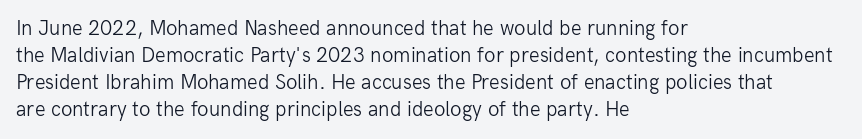
Q: Is the text bold? A: No.
Q: Is the text italic (slanted)? A: No, it is upright.
Q: Is the text underlined? A: No.
Q: How is the paragraph aligned? A: Left-aligned.
Q: Is the spacing between letters normal or unusually wide? A: Normal.
Q: Is the spacing between lines tight, normal or loose? A: Normal.
